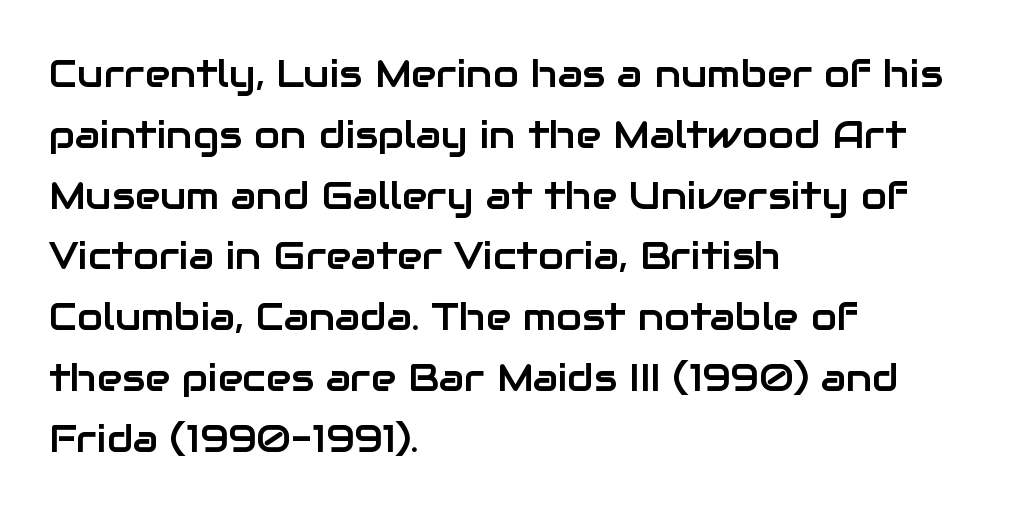
The image shows 38 px sans-serif type, upright; set left-aligned, normal line spacing (1.6x), normal letter spacing, not underlined; low stroke contrast and a medium x-height.
